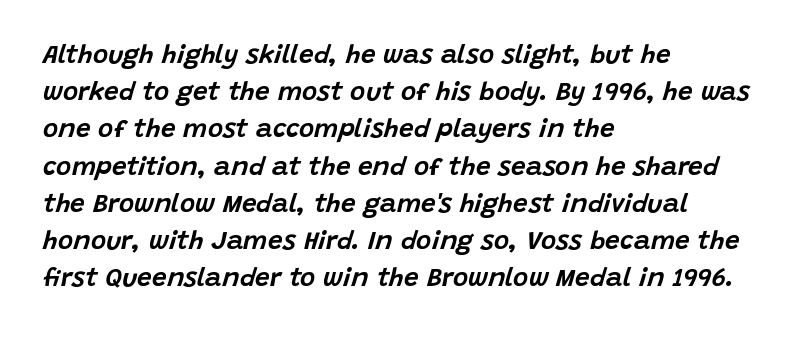
{"italic": "yes", "lean": "right", "slant_degrees": 15, "underline": "no", "align": "left", "line_spacing": "normal", "line_spacing_ratio": 1.43, "letter_spacing": "normal", "letter_spacing_em": 0.0, "glyph_px": 26}
